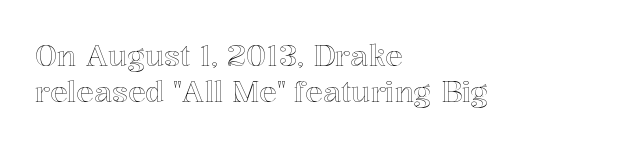
Spacing verdict: proportional, widths tailored to each character. Does the leading feel generous? No, just average. Rendered with straight, roman letterforms. Caption: multi-line text, flush left, ragged right. Observe the ordinary spacing: letters are neighbours, not strangers.
